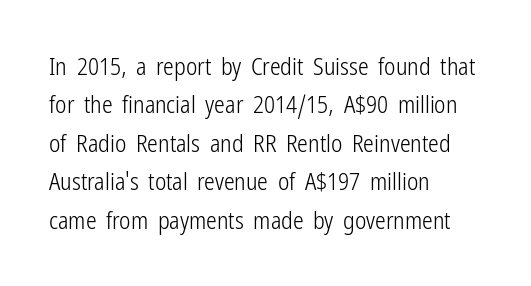
The image shows 24 px text type, upright; set left-aligned, normal line spacing (1.6x), normal letter spacing, not underlined.
